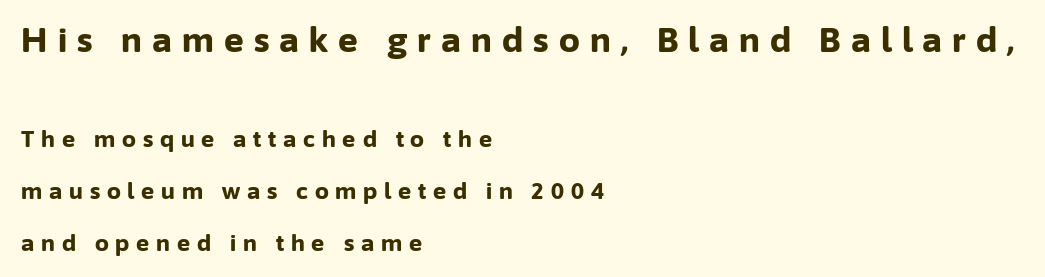
Q: Is the text bold? A: Yes.
Q: Is the text italic (slanted)? A: No, it is upright.
Q: Is the typeface a serif or a sans-serif typeface? A: Sans-serif.
Q: Is the text underlined? A: No.
Q: How is the paragraph aligned? A: Left-aligned.
Q: Is the spacing between letters normal or unusually wide? A: Unusually wide.
Q: Is the spacing between lines tight, normal or loose? A: Loose.
Q: Which block of text is set in a larger size, the first (top) or the second (bottom)? A: The first (top) one.
Q: Width (condensed, normal, or wide)? A: Normal.
Q: Stroke contrast? A: Low.
Q: x-height? A: Medium.
Q: Monospaced? A: No.
